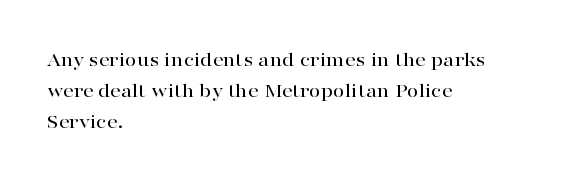
There is no visible air inserted between adjacent glyphs. Alignment: flush left. The words here are not underlined. The axis of the letterforms is exactly vertical. The designer left line spacing at the default.
